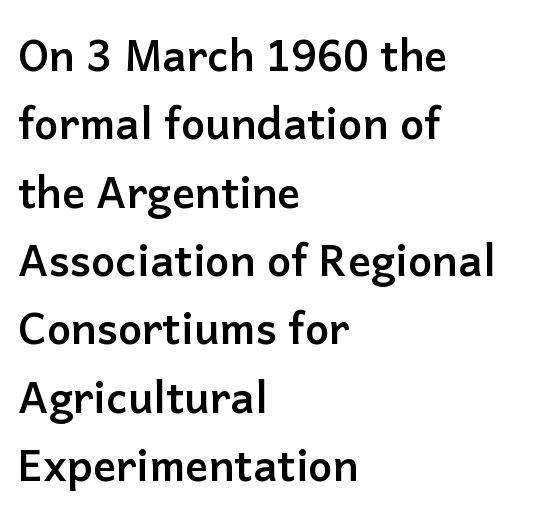
The image shows 43 px semibold sans-serif type, upright; set left-aligned, normal line spacing (1.59x), normal letter spacing, not underlined; low stroke contrast and a medium x-height.
